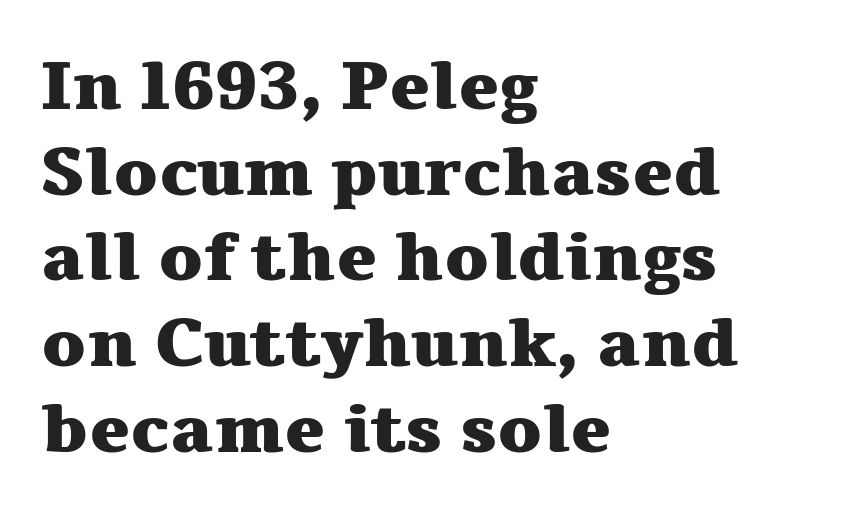
The image shows 68 px heavy, wide serif type, upright; set left-aligned, normal line spacing (1.26x), normal letter spacing, not underlined; medium stroke contrast and a medium x-height.
